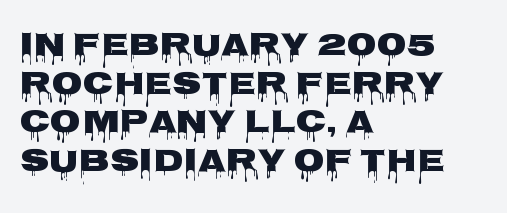
Q: Is the text italic (slanted)? A: No, it is upright.
Q: Is the typeface a serif or a sans-serif typeface? A: Sans-serif.
Q: Is the text underlined? A: No.
Q: How is the paragraph aligned? A: Left-aligned.
Q: Is the spacing between letters normal or unusually wide? A: Normal.
Q: Width (condensed, normal, or wide)? A: Wide.
Q: Stroke contrast? A: Low.
Q: x-height? A: Large.
Q: Monospaced? A: No.
